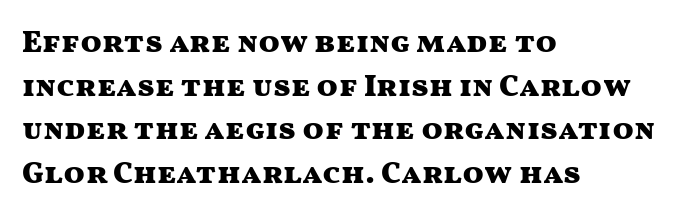
Q: Is the text bold? A: Yes.
Q: Is the text italic (slanted)? A: No, it is upright.
Q: Is the typeface a serif or a sans-serif typeface? A: Sans-serif.
Q: Is the text underlined? A: No.
Q: How is the paragraph aligned? A: Left-aligned.
Q: Is the spacing between letters normal or unusually wide? A: Normal.
Q: Is the spacing between lines tight, normal or loose? A: Normal.
Q: Width (condensed, normal, or wide)? A: Wide.
Q: Stroke contrast? A: Medium.
Q: x-height? A: Medium.
Q: Monospaced? A: No.
